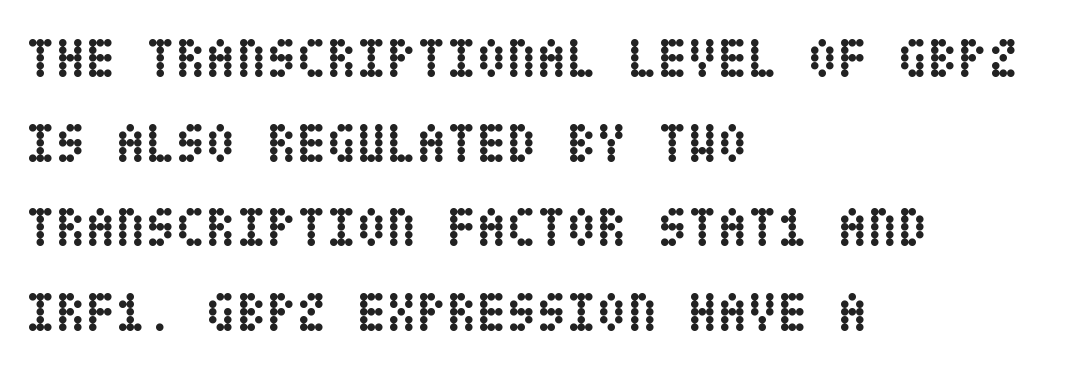
{"italic": "no", "bold": "yes", "weight": "semibold", "width": "condensed", "stroke_contrast": "low", "x_height": "large", "underline": "no", "align": "left", "line_spacing": "normal", "line_spacing_ratio": 1.54, "letter_spacing": "normal", "letter_spacing_em": 0.0, "glyph_px": 55}
